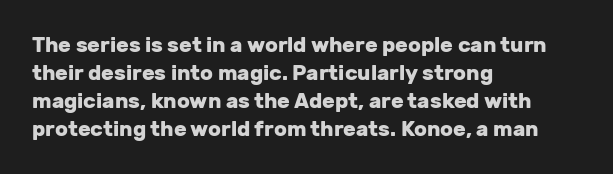
Q: Is the text bold? A: Yes.
Q: Is the text italic (slanted)? A: No, it is upright.
Q: Is the text underlined? A: No.
Q: How is the paragraph aligned? A: Left-aligned.
Q: Is the spacing between letters normal or unusually wide? A: Normal.
Q: Is the spacing between lines tight, normal or loose? A: Normal.
